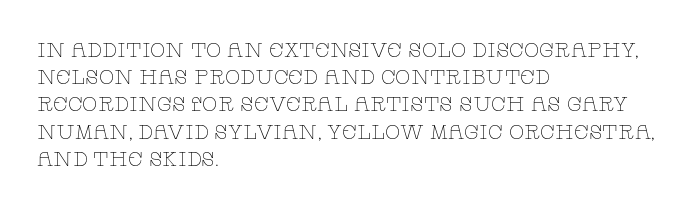
Q: Is the text bold? A: No.
Q: Is the text italic (slanted)? A: No, it is upright.
Q: Is the text underlined? A: No.
Q: How is the paragraph aligned? A: Left-aligned.
Q: Is the spacing between letters normal or unusually wide? A: Normal.
Q: Is the spacing between lines tight, normal or loose? A: Normal.
